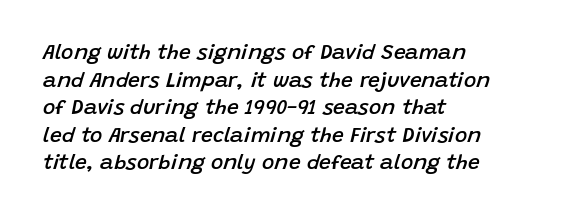
The image shows 21 px text type, italic (leaning right); set left-aligned, normal line spacing (1.31x), normal letter spacing, not underlined.
